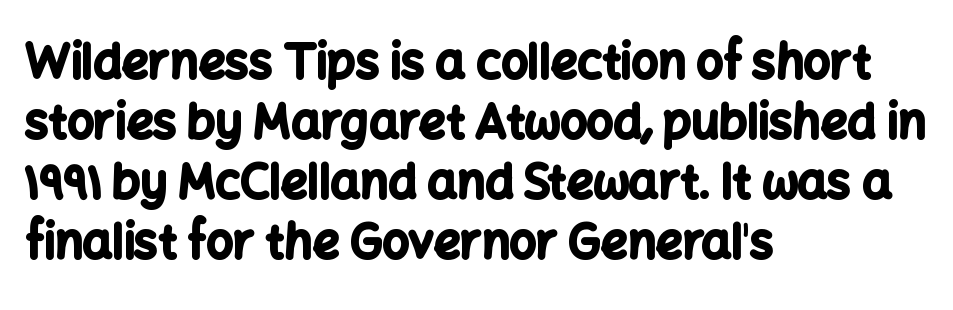
The lines sit at an ordinary, default distance from one another. Observe the absence of serifs on each vertical stroke in this sample. The face used here is proportionally spaced, like ordinary book or web type. A full-strength bold gives these letters their thick strokes. Horizontal alignment here is leftward, the default for most running prose. Glance below the letters and you will spot only blank space.
